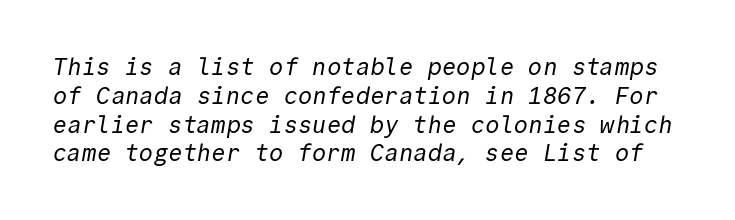
The image shows 24 px text type; set line spacing 1.2x, normal letter spacing, not underlined.
